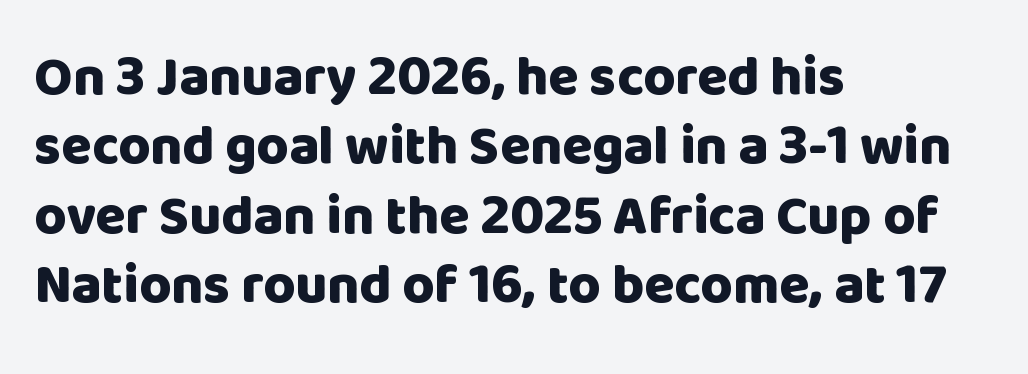
The image shows 55 px heavy sans-serif type, upright; set left-aligned, normal line spacing (1.26x), normal letter spacing, not underlined; low stroke contrast and a large x-height.
